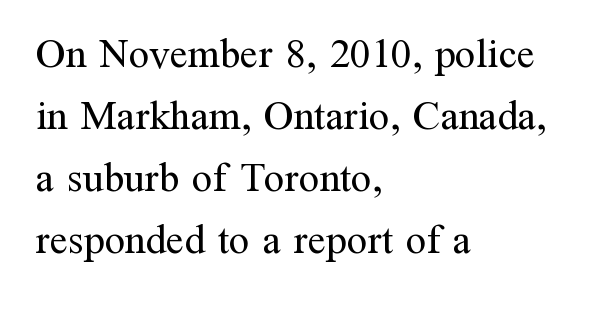
The image shows 41 px regular-weight serif type, upright; set left-aligned, normal line spacing (1.51x), normal letter spacing, not underlined; medium stroke contrast and a medium x-height.
